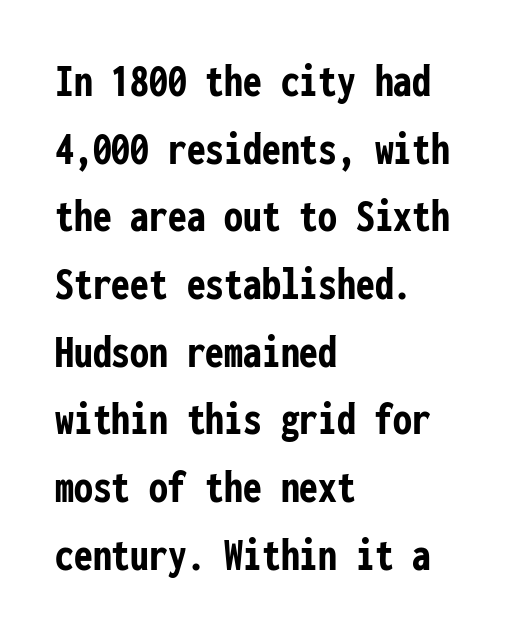
Q: Is the text bold? A: Yes.
Q: Is the text italic (slanted)? A: No, it is upright.
Q: Is the typeface a serif or a sans-serif typeface? A: Sans-serif.
Q: Is the text underlined? A: No.
Q: How is the paragraph aligned? A: Left-aligned.
Q: Is the spacing between letters normal or unusually wide? A: Normal.
Q: Is the spacing between lines tight, normal or loose? A: Normal.
Q: Width (condensed, normal, or wide)? A: Condensed.
Q: Stroke contrast? A: Low.
Q: x-height? A: Medium.
Q: Monospaced? A: Yes.
